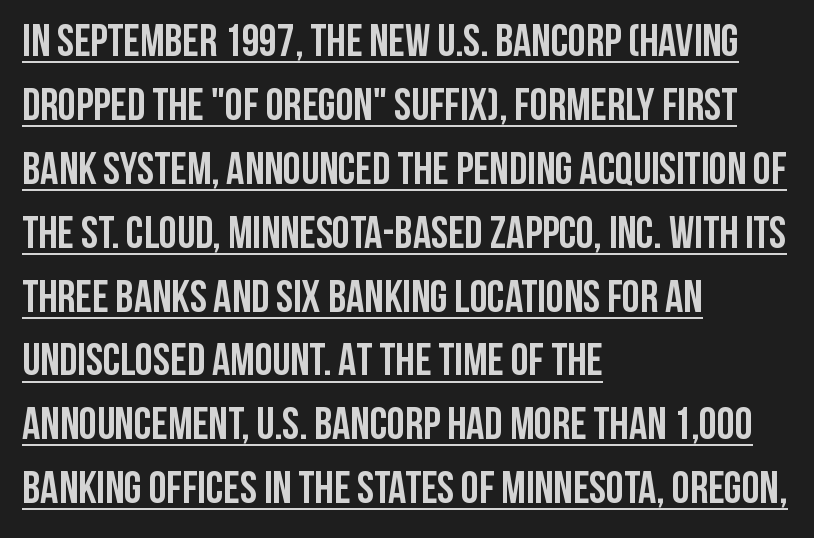
The letters advance in unequal steps, a hallmark of proportional type. I'd describe the lettering as bold — thick and assertive. Is the letter spacing exaggerated? No — it looks like the ordinary default. Posture: upright roman. The specimen includes a rule beneath the text block's lines.
